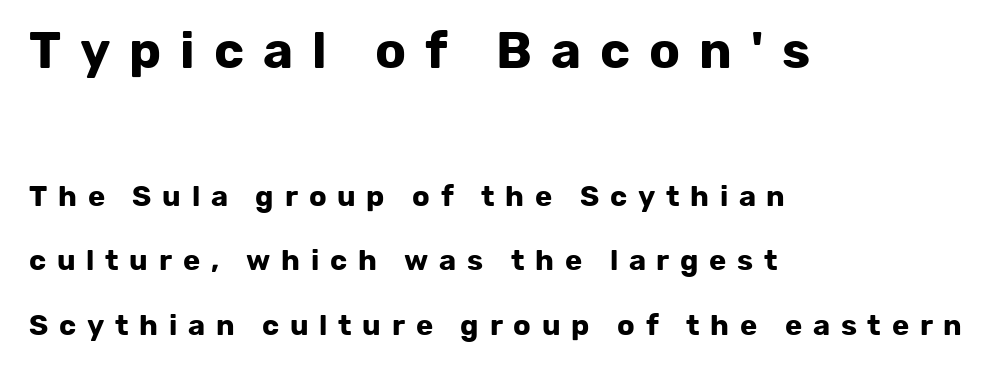
Q: Is the text bold? A: Yes.
Q: Is the text italic (slanted)? A: No, it is upright.
Q: Is the typeface a serif or a sans-serif typeface? A: Sans-serif.
Q: Is the text underlined? A: No.
Q: How is the paragraph aligned? A: Left-aligned.
Q: Is the spacing between letters normal or unusually wide? A: Unusually wide.
Q: Is the spacing between lines tight, normal or loose? A: Loose.
Q: Which block of text is set in a larger size, the first (top) or the second (bottom)? A: The first (top) one.
Q: Width (condensed, normal, or wide)? A: Normal.
Q: Stroke contrast? A: Low.
Q: x-height? A: Medium.
Q: Monospaced? A: No.
